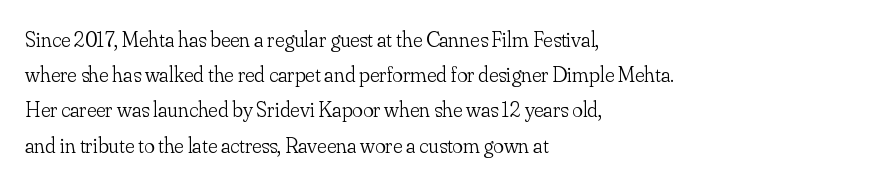
{"italic": "no", "bold": "no", "underline": "no", "align": "left", "line_spacing": "normal", "line_spacing_ratio": 1.6, "letter_spacing": "normal", "letter_spacing_em": 0.0, "glyph_px": 22}
